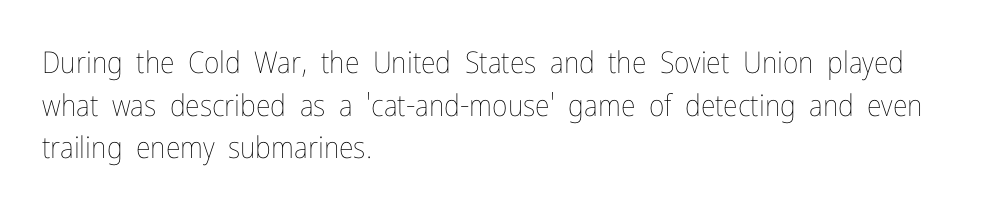
{"italic": "no", "bold": "no", "weight": "thin", "width": "condensed", "stroke_contrast": "low", "x_height": "medium", "monospaced": "no", "underline": "no", "align": "left", "line_spacing": "normal", "line_spacing_ratio": 1.42, "letter_spacing": "normal", "letter_spacing_em": 0.0, "glyph_px": 30}
